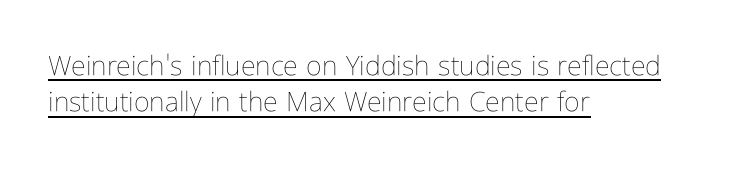
Q: Is the text bold? A: No.
Q: Is the text italic (slanted)? A: No, it is upright.
Q: Is the text underlined? A: Yes.
Q: How is the paragraph aligned? A: Left-aligned.
Q: Is the spacing between letters normal or unusually wide? A: Normal.
Q: Is the spacing between lines tight, normal or loose? A: Normal.
